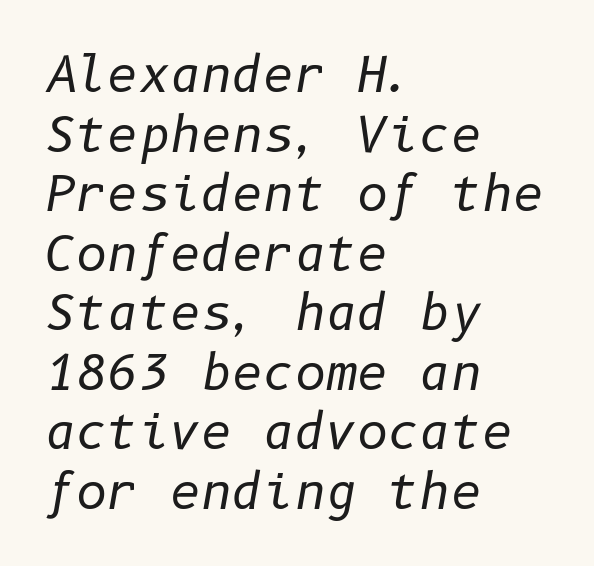
{"italic": "yes", "lean": "right", "slant_degrees": 10, "bold": "no", "weight": "regular", "width": "normal", "stroke_contrast": "low", "x_height": "medium", "underline": "no", "align": "left", "line_spacing_ratio": 1.24, "letter_spacing": "normal", "letter_spacing_em": 0.0, "glyph_px": 48}
